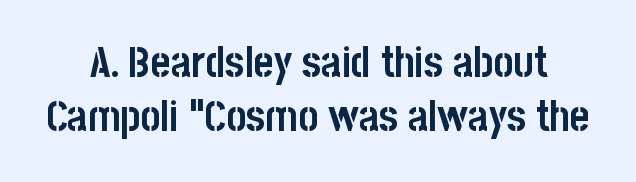
A typesetter would call this proportional, since set widths differ per character. Leading matches the norm, producing a regular column. A sans-serif font was chosen for this passage. Is there any slant? The stems are plumb. Beneath every word, the page is bare. As a designer I'd log this as weight 700, bold.
